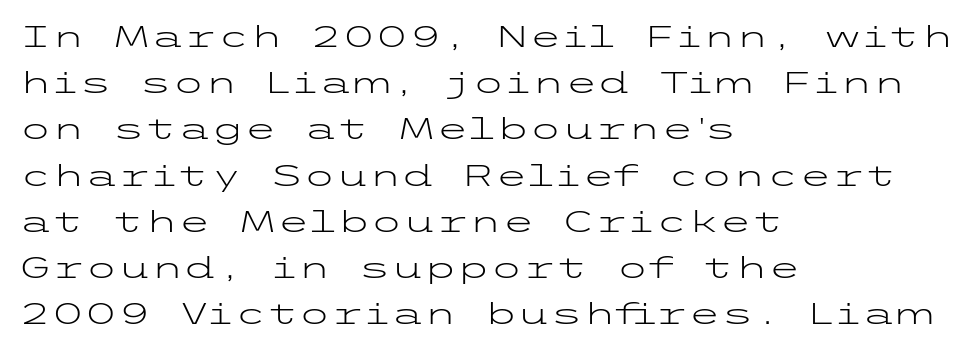
{"serif": "no", "italic": "no", "bold": "no", "weight": "light", "width": "wide", "stroke_contrast": "low", "x_height": "medium", "underline": "no", "align": "left", "line_spacing": "normal", "line_spacing_ratio": 1.54, "letter_spacing": "normal", "letter_spacing_em": 0.0, "glyph_px": 30}
